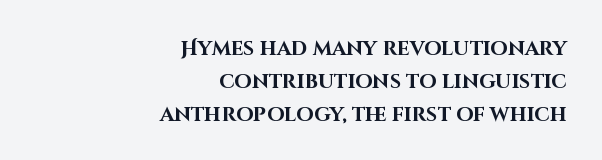
Q: Is the text bold? A: Yes.
Q: Is the text italic (slanted)? A: No, it is upright.
Q: Is the text underlined? A: No.
Q: How is the paragraph aligned? A: Right-aligned.
Q: Is the spacing between letters normal or unusually wide? A: Normal.
Q: Is the spacing between lines tight, normal or loose? A: Normal.
